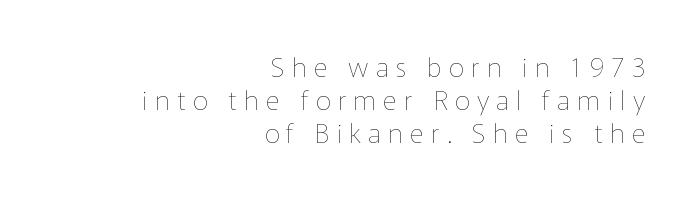
{"italic": "no", "bold": "no", "underline": "no", "align": "right", "line_spacing_ratio": 1.23, "letter_spacing": "wide", "letter_spacing_em": 0.27, "glyph_px": 27}
